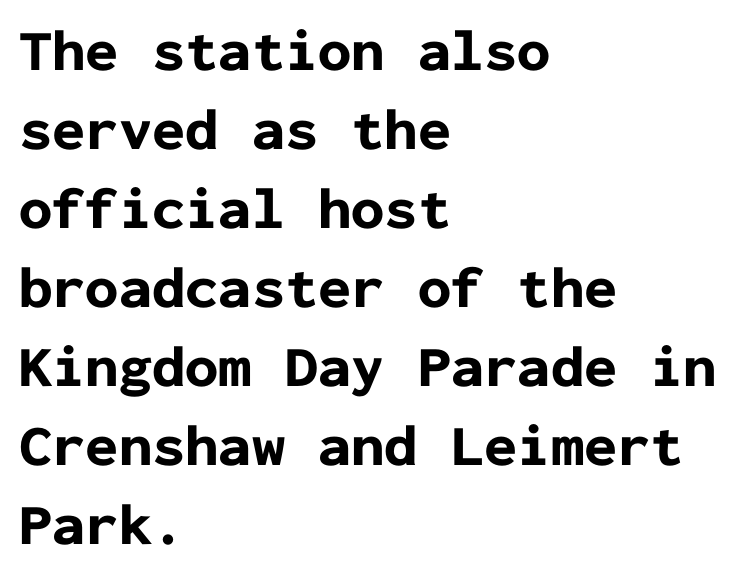
Q: Is the text bold? A: Yes.
Q: Is the text italic (slanted)? A: No, it is upright.
Q: Is the typeface a serif or a sans-serif typeface? A: Sans-serif.
Q: Is the text underlined? A: No.
Q: How is the paragraph aligned? A: Left-aligned.
Q: Is the spacing between letters normal or unusually wide? A: Normal.
Q: Is the spacing between lines tight, normal or loose? A: Normal.
Q: Width (condensed, normal, or wide)? A: Normal.
Q: Stroke contrast? A: Low.
Q: x-height? A: Medium.
Q: Monospaced? A: Yes.
